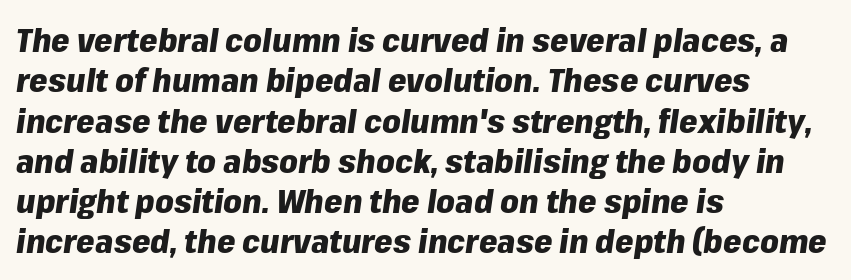
The face used here is proportionally spaced, like ordinary book or web type. Characters follow at the spacing the type designer built in. The rag falls on the right side of this text block. The font's italic variant was chosen for this text. In terms of weight, the rendering is a true, heavy bold.
